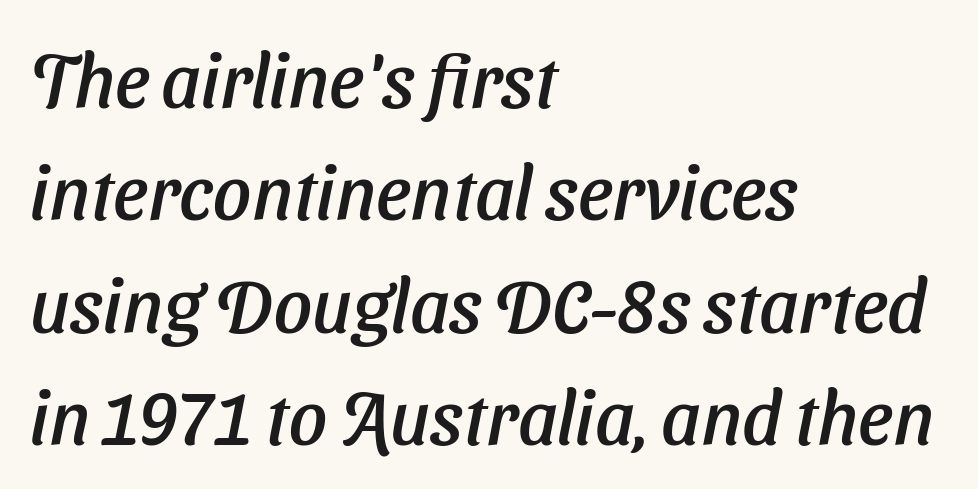
Q: Is the typeface a serif or a sans-serif typeface? A: Serif.
Q: Is the text underlined? A: No.
Q: How is the paragraph aligned? A: Left-aligned.
Q: Is the spacing between letters normal or unusually wide? A: Normal.
Q: Is the spacing between lines tight, normal or loose? A: Normal.
Q: Width (condensed, normal, or wide)? A: Normal.
Q: Stroke contrast? A: Low.
Q: x-height? A: Medium.
Q: Monospaced? A: No.
